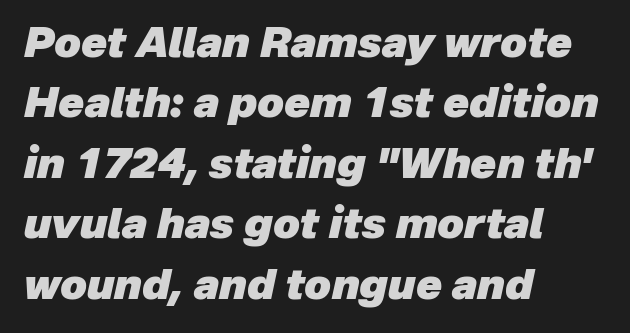
Q: Is the text bold? A: Yes.
Q: Is the text italic (slanted)? A: Yes, it leans right by about 12 degrees.
Q: Is the text underlined? A: No.
Q: How is the paragraph aligned? A: Left-aligned.
Q: Is the spacing between letters normal or unusually wide? A: Normal.
Q: Is the spacing between lines tight, normal or loose? A: Normal.
Q: Width (condensed, normal, or wide)? A: Normal.
Q: Stroke contrast? A: Low.
Q: x-height? A: Medium.
Q: Monospaced? A: No.
